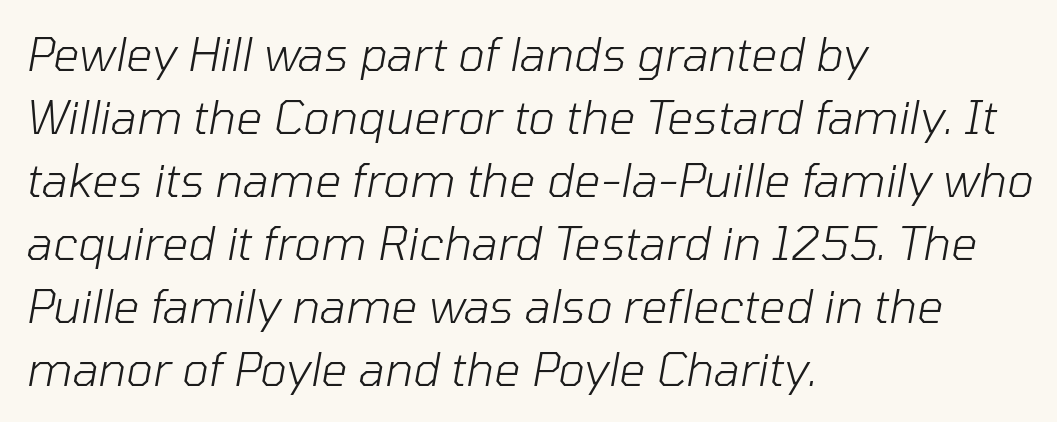
{"italic": "yes", "lean": "right", "slant_degrees": 10, "bold": "no", "weight": "light", "width": "normal", "stroke_contrast": "low", "x_height": "medium", "monospaced": "no", "underline": "no", "align": "left", "line_spacing": "normal", "line_spacing_ratio": 1.37, "letter_spacing": "normal", "letter_spacing_em": 0.0, "glyph_px": 46}
